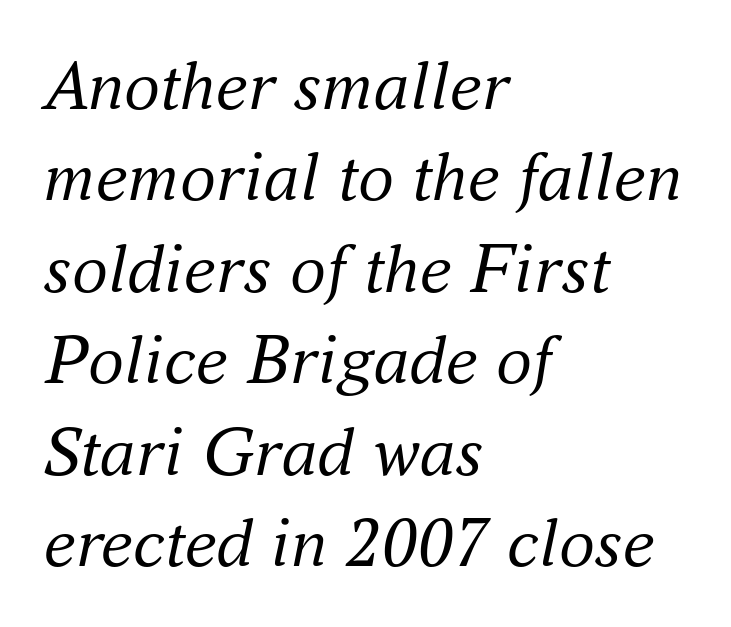
Q: Is the text bold? A: No.
Q: Is the text italic (slanted)? A: Yes, it leans right by about 16 degrees.
Q: Is the typeface a serif or a sans-serif typeface? A: Serif.
Q: Is the text underlined? A: No.
Q: How is the paragraph aligned? A: Left-aligned.
Q: Is the spacing between letters normal or unusually wide? A: Normal.
Q: Is the spacing between lines tight, normal or loose? A: Normal.
Q: Width (condensed, normal, or wide)? A: Normal.
Q: Stroke contrast? A: Medium.
Q: x-height? A: Small.
Q: Monospaced? A: No.
